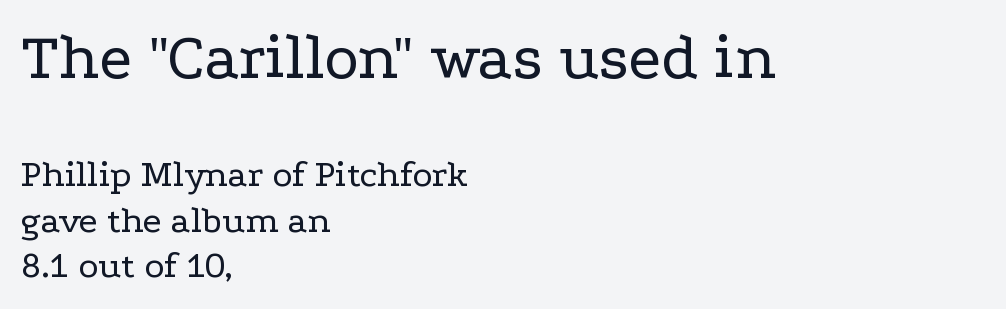
{"serif": "yes", "italic": "no", "bold": "no", "weight": "regular", "width": "wide", "stroke_contrast": "low", "x_height": "medium", "monospaced": "no", "underline": "no", "align": "left", "line_spacing_ratio": 1.2, "letter_spacing": "normal", "letter_spacing_em": 0.0, "larger_block": "first", "size_ratio": 1.74, "glyph_px": 66}
